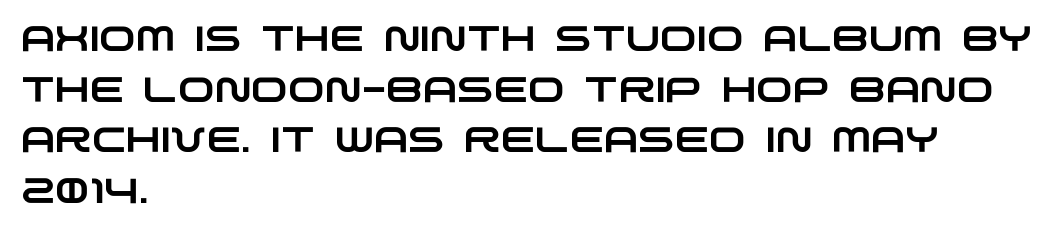
Q: Is the typeface a serif or a sans-serif typeface? A: Sans-serif.
Q: Is the text underlined? A: No.
Q: How is the paragraph aligned? A: Left-aligned.
Q: Is the spacing between letters normal or unusually wide? A: Normal.
Q: Is the spacing between lines tight, normal or loose? A: Normal.
Q: Width (condensed, normal, or wide)? A: Wide.
Q: Stroke contrast? A: Low.
Q: x-height? A: Large.
Q: Monospaced? A: No.
